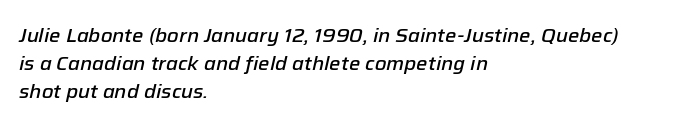
The passage shown is not underscored anywhere. Every character sits at an angle, as italics do. How would I describe the line gaps? Plain and ordinary. Here the glyphs are tracked normally, forming tight word shapes. Line starts are locked; line ends wander.
